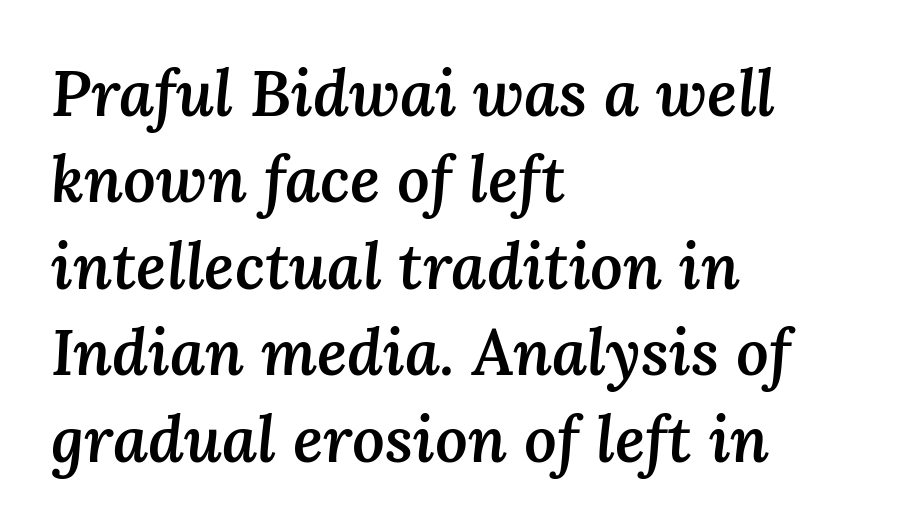
Spacing verdict: proportional, widths tailored to each character. Letters rest on an invisible, unmarked baseline. The rendering anchors every line to the left-hand side. Emphasis-style slanted type is in use. Standard letterfit; no display-style spreading of the glyphs. Typesetter's note: demi weight, one step under bold.
